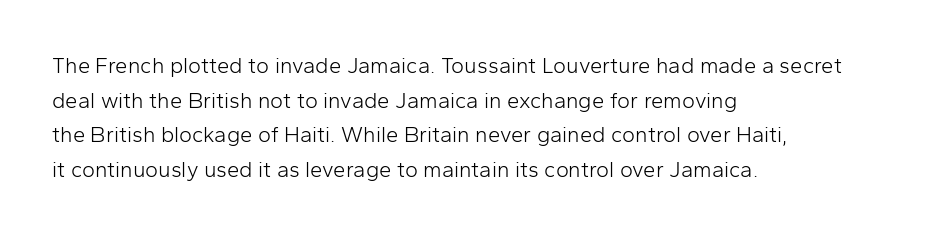
The image shows 22 px text type, upright; set left-aligned, normal line spacing (1.57x), normal letter spacing, not underlined.
